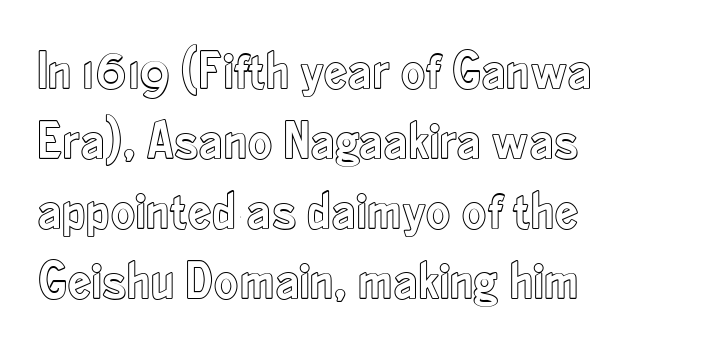
The image shows 53 px condensed type, upright; set left-aligned, normal line spacing (1.32x), normal letter spacing, not underlined; a small x-height.
